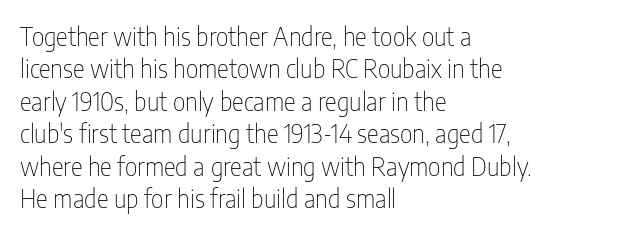
The words here are not underlined. Whoever set this chose a conventional vertical rhythm. Honestly, the letter spacing is just normal — you wouldn't notice it. Tall strokes in this sample are plumb rather than angled. Compared with a centered layout, this one pins lines to the left instead. The weight tops out at a normal text grade.
